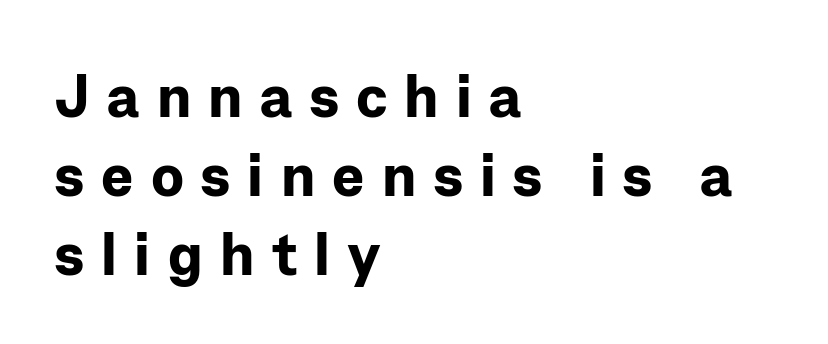
Is this a fixed-width face? No — the glyphs have proportional, varying widths. Honestly, the row spacing looks completely unremarkable. This rendering uses left alignment, leaving the right contour irregular. The face used here is a sans, in the tradition of grotesques and geometrics. Quick note: underline off.
